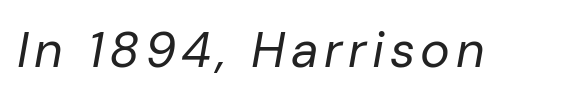
Each stroke keeps to a modest, everyday thickness or less. Words float on clear page, feet unadorned. Looking at the ascenders, they clearly lean. The face used here is proportionally spaced, like ordinary book or web type.
